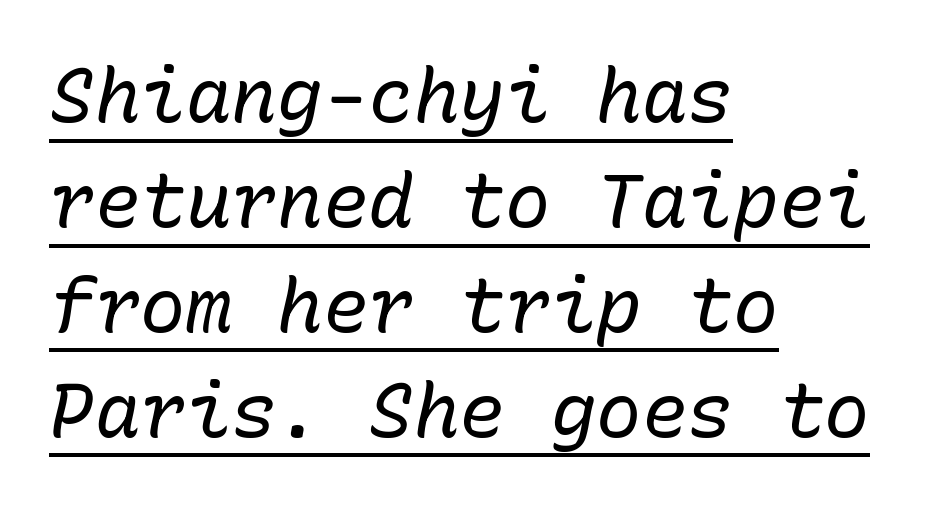
{"italic": "yes", "lean": "right", "slant_degrees": 10, "bold": "no", "weight": "regular", "width": "normal", "stroke_contrast": "low", "x_height": "medium", "monospaced": "yes", "underline": "yes", "align": "left", "line_spacing": "normal", "line_spacing_ratio": 1.38, "letter_spacing": "normal", "letter_spacing_em": 0.0, "glyph_px": 76}
